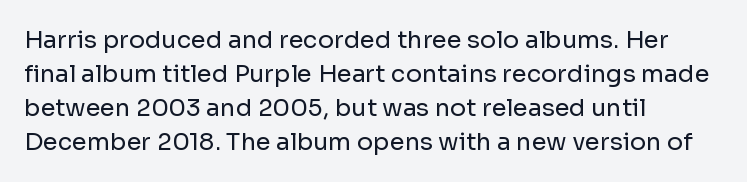
Q: Is the text bold? A: No.
Q: Is the text italic (slanted)? A: No, it is upright.
Q: Is the text underlined? A: No.
Q: How is the paragraph aligned? A: Left-aligned.
Q: Is the spacing between letters normal or unusually wide? A: Normal.
Q: Is the spacing between lines tight, normal or loose? A: Normal.
